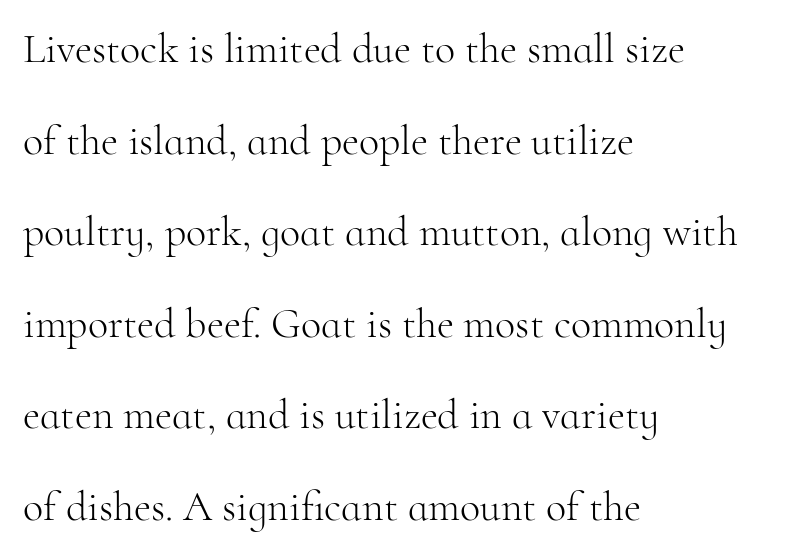
The image shows 42 px light serif type, upright; set left-aligned, loose line spacing (2.18x), normal letter spacing, not underlined; high stroke contrast and a small x-height.
